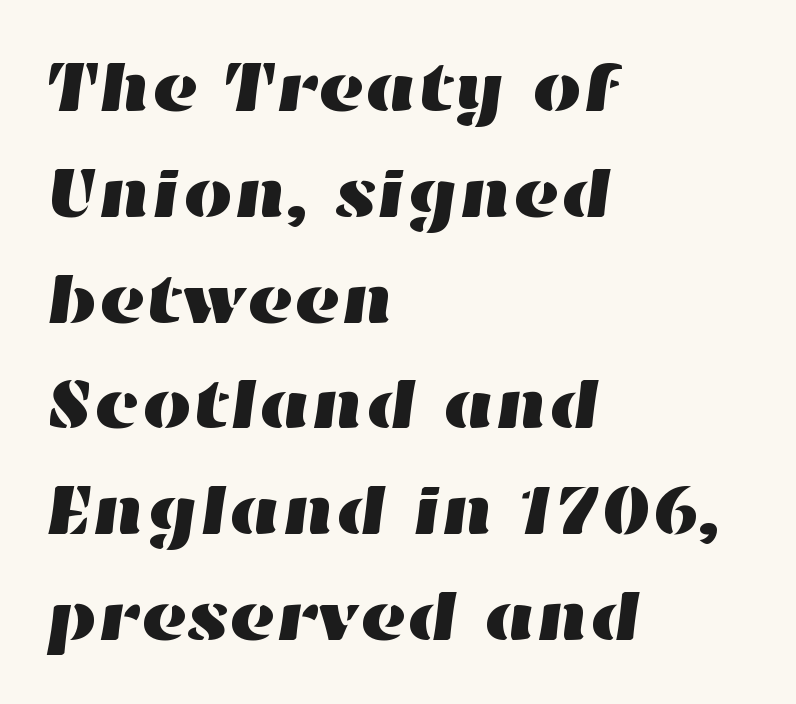
The passage shown is typed in a proportional face where columns would drift. Vertically, the passage feels balanced, rows spaced as you'd expect. Line starts are locked; line ends wander. Words appear dense and cohesive because spacing is normal. Unmarked baselines from the first word to the last.
